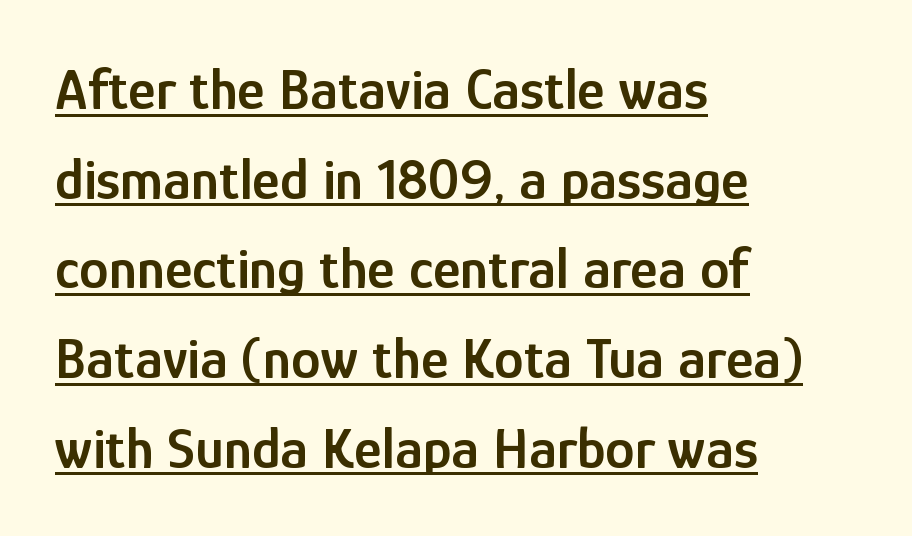
{"serif": "no", "italic": "no", "bold": "semi", "weight": "semibold", "width": "condensed", "stroke_contrast": "low", "x_height": "medium", "monospaced": "no", "underline": "yes", "align": "left", "line_spacing": "normal", "line_spacing_ratio": 1.52, "letter_spacing": "normal", "letter_spacing_em": 0.0, "glyph_px": 59}
